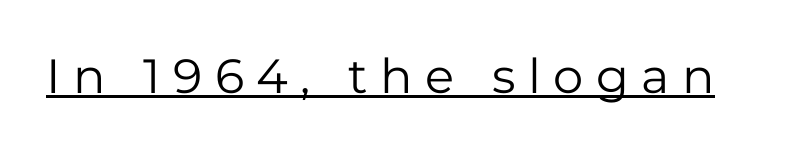
Q: Is the text bold? A: No.
Q: Is the text italic (slanted)? A: No, it is upright.
Q: Is the typeface a serif or a sans-serif typeface? A: Sans-serif.
Q: Is the text underlined? A: Yes.
Q: Is the spacing between letters normal or unusually wide? A: Unusually wide.
Q: Width (condensed, normal, or wide)? A: Normal.
Q: Stroke contrast? A: Low.
Q: x-height? A: Medium.
Q: Monospaced? A: No.
